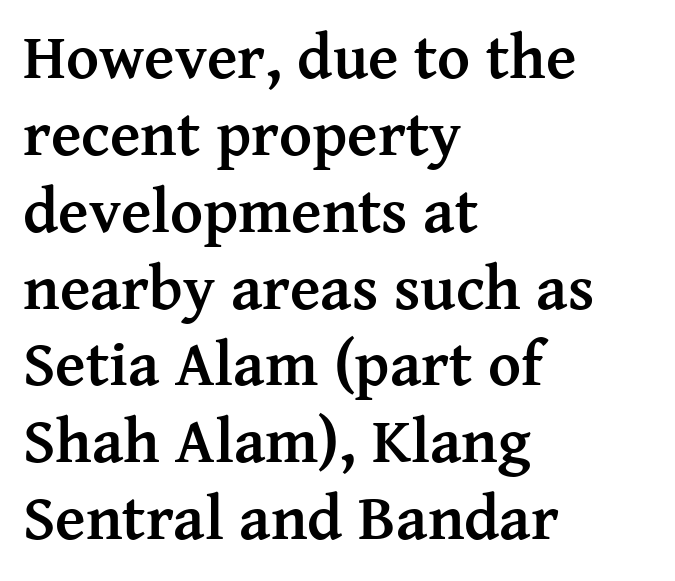
Q: Is the text bold? A: Yes.
Q: Is the text italic (slanted)? A: No, it is upright.
Q: Is the typeface a serif or a sans-serif typeface? A: Serif.
Q: Is the text underlined? A: No.
Q: How is the paragraph aligned? A: Left-aligned.
Q: Is the spacing between letters normal or unusually wide? A: Normal.
Q: Width (condensed, normal, or wide)? A: Normal.
Q: Stroke contrast? A: Medium.
Q: x-height? A: Medium.
Q: Monospaced? A: No.
